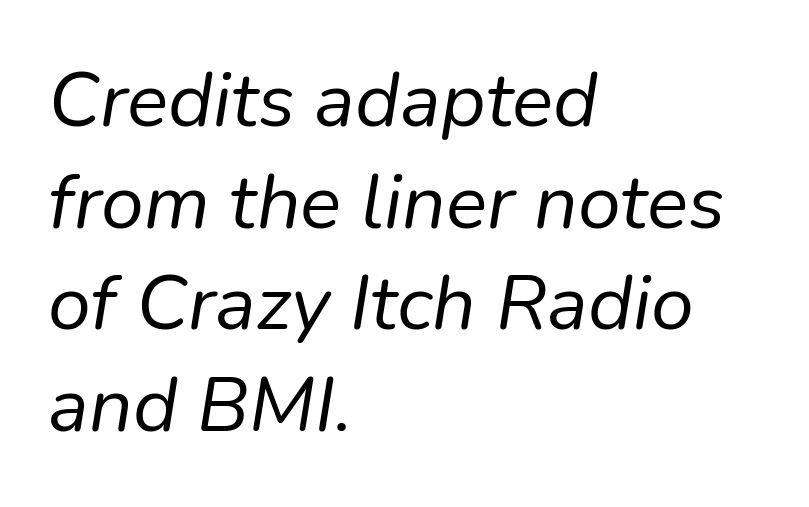
Just letters on the line, the space beneath them empty. These lines sit exactly where default settings would place them. Horizontally, the lines are justified to the leading edge only. You could call the tracking neutral — neither tight nor loose. Each letter keeps its own natural width here, so spacing adapts to shape. The text carries the slant typical of an italic or oblique font.
